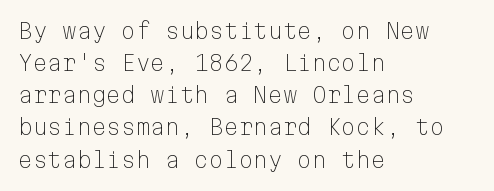
Q: Is the text bold? A: No.
Q: Is the text italic (slanted)? A: No, it is upright.
Q: Is the text underlined? A: No.
Q: How is the paragraph aligned? A: Left-aligned.
Q: Is the spacing between letters normal or unusually wide? A: Normal.
Q: Is the spacing between lines tight, normal or loose? A: Normal.
